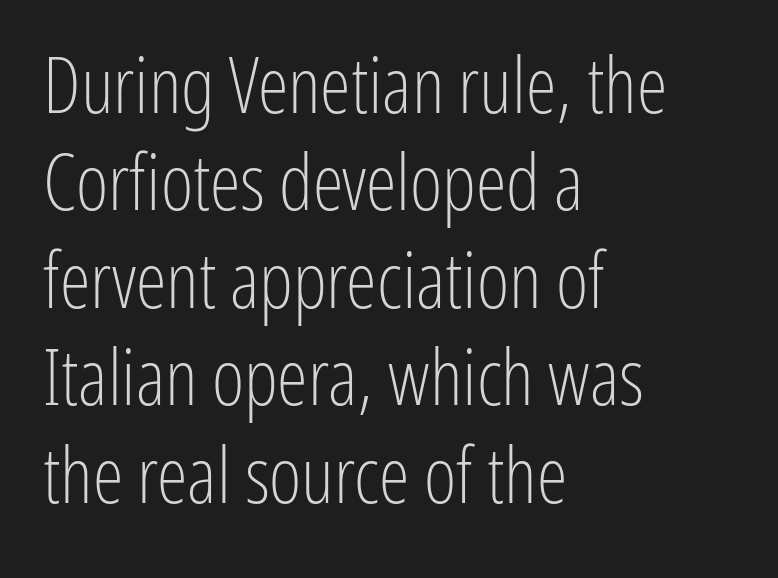
Summary of vertical rhythm: regular, with standard interline spacing. Does the copy run flush right? No — it runs flush left. Tracking here is standard; glyphs follow each other at the usual distance. Font category for this specimen: sans-serif.
